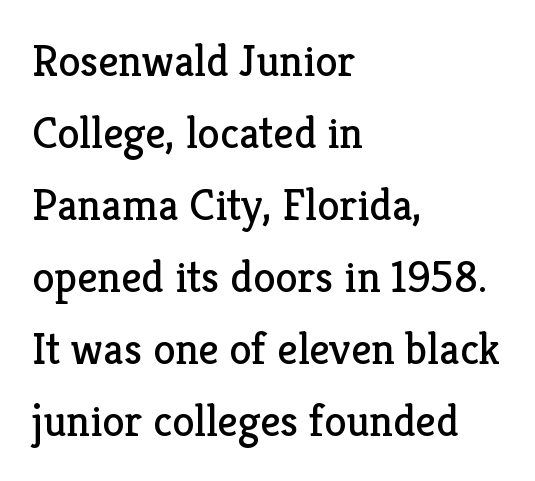
The image shows 45 px regular-weight serif type, upright; set left-aligned, normal line spacing (1.6x), normal letter spacing, not underlined; low stroke contrast and a medium x-height.
